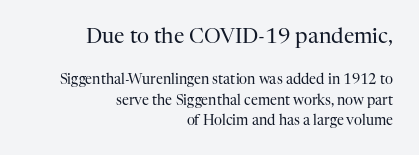
{"italic": "no", "bold": "no", "underline": "no", "align": "right", "line_spacing": "normal", "line_spacing_ratio": 1.45, "letter_spacing": "normal", "letter_spacing_em": 0.0, "larger_block": "first", "size_ratio": 1.5, "glyph_px": 21}
